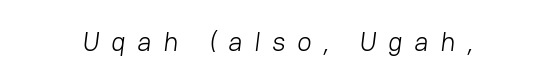
{"bold": "no", "underline": "no", "letter_spacing": "wide", "letter_spacing_em": 0.43, "glyph_px": 27}
